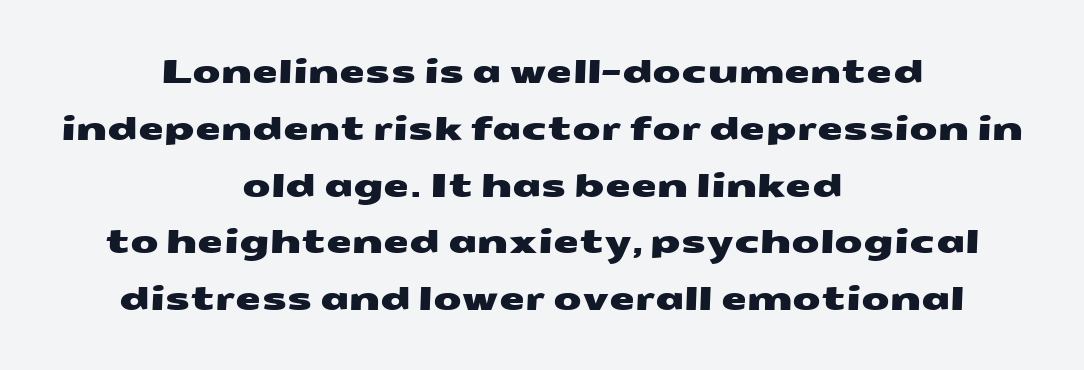
Inter-character spacing is left at the font's built-in metrics. This sample has the flowing, uneven cadence of proportional lettering. Only glyphs here, with clear space below each row. Compared with a flush-left layout, this one balances lines on the center instead.
